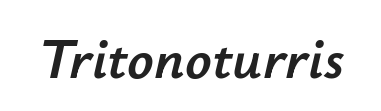
Q: Is the text italic (slanted)? A: Yes, it leans right by about 12 degrees.
Q: Is the text underlined? A: No.
Q: Is the spacing between letters normal or unusually wide? A: Normal.
Q: Width (condensed, normal, or wide)? A: Normal.
Q: Stroke contrast? A: Low.
Q: x-height? A: Small.
Q: Monospaced? A: No.
